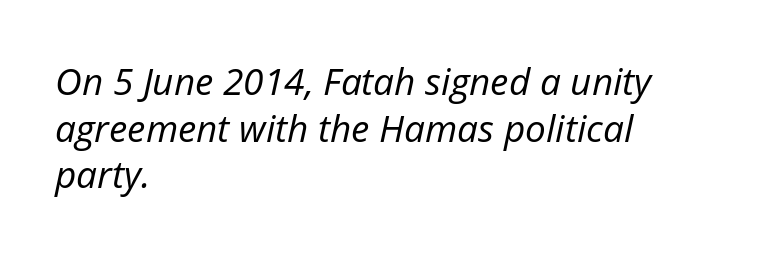
The image shows 37 px regular-weight type, italic (leaning right); set left-aligned, normal line spacing (1.26x), normal letter spacing, not underlined; low stroke contrast and a medium x-height.
